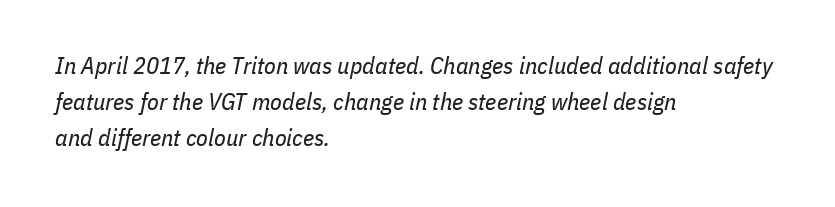
The image shows 24 px text type, italic (leaning right); set left-aligned, normal line spacing (1.49x), normal letter spacing, not underlined.
